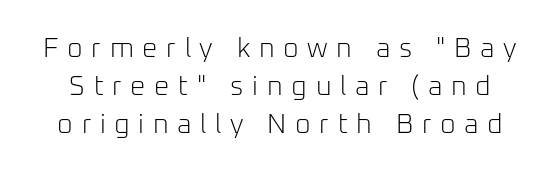
The image shows 27 px text type, upright; set normal line spacing (1.4x), unusually wide letter spacing (+0.32 em), not underlined.
